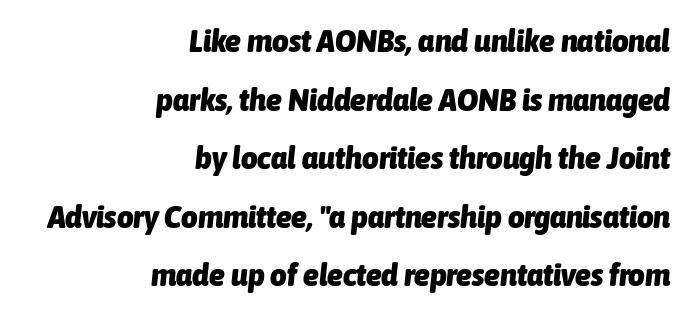
{"italic": "yes", "lean": "right", "slant_degrees": 6, "bold": "yes", "weight": "heavy", "width": "condensed", "stroke_contrast": "low", "x_height": "medium", "monospaced": "no", "underline": "no", "align": "right", "line_spacing_ratio": 1.83, "letter_spacing": "normal", "letter_spacing_em": 0.0, "glyph_px": 32}
